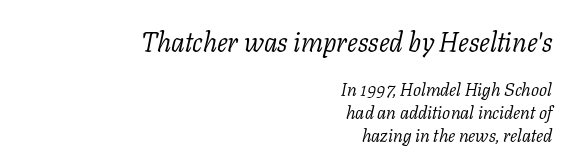
Q: Is the text bold? A: No.
Q: Is the text italic (slanted)? A: Yes, it leans right by about 11 degrees.
Q: Is the text underlined? A: No.
Q: How is the paragraph aligned? A: Right-aligned.
Q: Is the spacing between letters normal or unusually wide? A: Normal.
Q: Is the spacing between lines tight, normal or loose? A: Normal.
Q: Which block of text is set in a larger size, the first (top) or the second (bottom)? A: The first (top) one.
